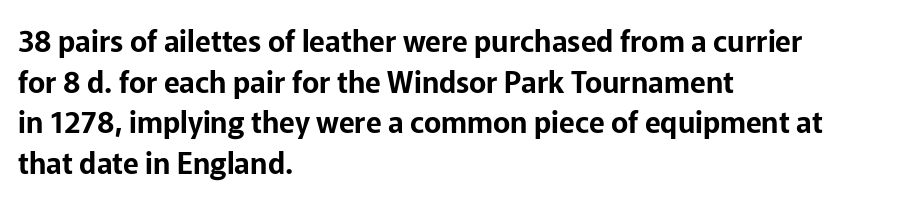
{"serif": "no", "italic": "no", "width": "normal", "stroke_contrast": "low", "x_height": "medium", "monospaced": "no", "underline": "no", "align": "left", "line_spacing": "normal", "line_spacing_ratio": 1.4, "letter_spacing": "normal", "letter_spacing_em": 0.0, "glyph_px": 29}
